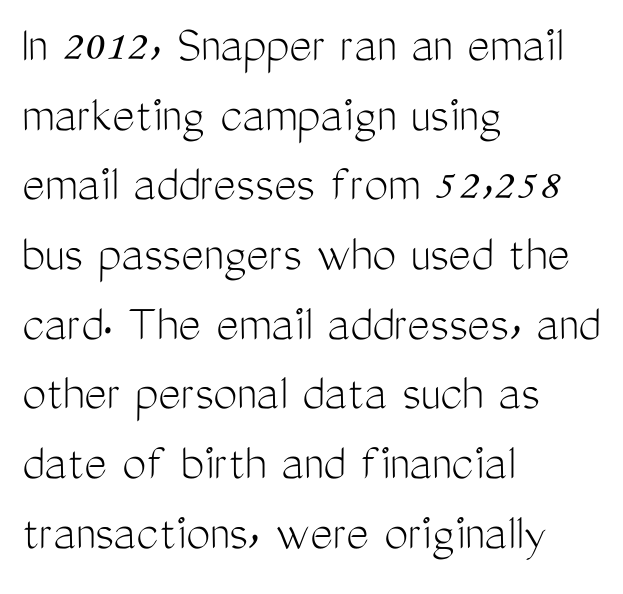
Layout note: lines flush left. This rendering employs a face without finishing strokes, i.e., a sans-serif. A normal amount of white space separates one row of letters from the next. The letters stand straight up with perfectly vertical stems. Unmarked baselines from the first word to the last.
